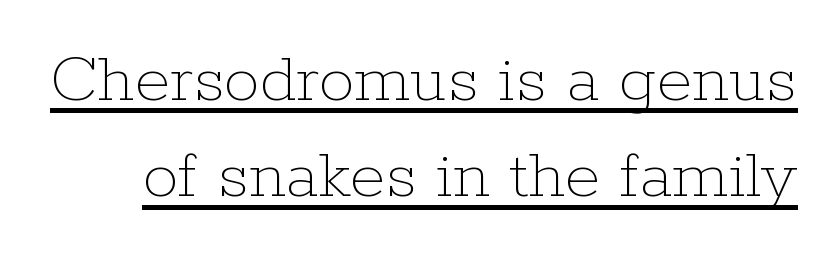
{"italic": "no", "bold": "no", "weight": "thin", "width": "normal", "stroke_contrast": "low", "x_height": "medium", "monospaced": "no", "underline": "yes", "line_spacing": "normal", "line_spacing_ratio": 1.34, "letter_spacing": "normal", "letter_spacing_em": 0.0, "glyph_px": 72}
